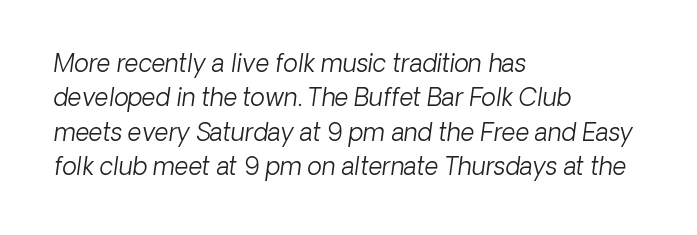
{"bold": "no", "underline": "no", "align": "left", "line_spacing": "normal", "line_spacing_ratio": 1.43, "letter_spacing": "normal", "letter_spacing_em": 0.0, "glyph_px": 24}
